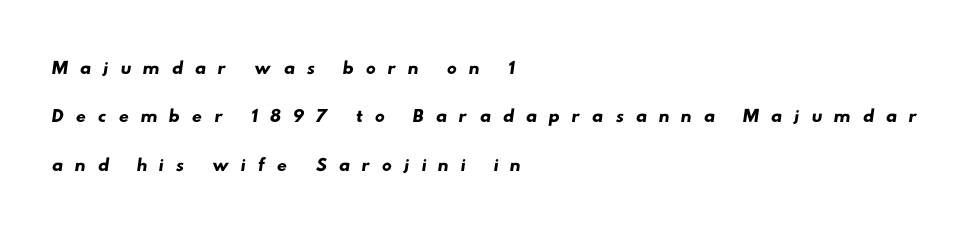
The image shows 28 px wide sans-serif type; set left-aligned, line spacing 1.73x, unusually wide letter spacing (+0.41 em), not underlined; low stroke contrast and a small x-height.
